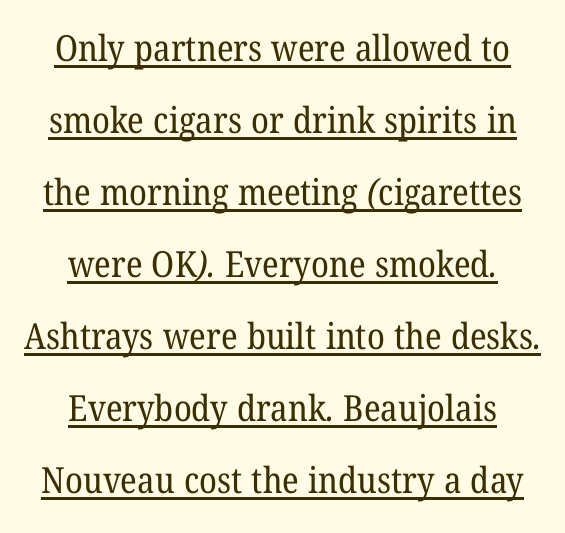
The image shows 36 px regular-weight serif type; set centered, loose line spacing (2.0x), normal letter spacing, underlined; low stroke contrast and a medium x-height.
